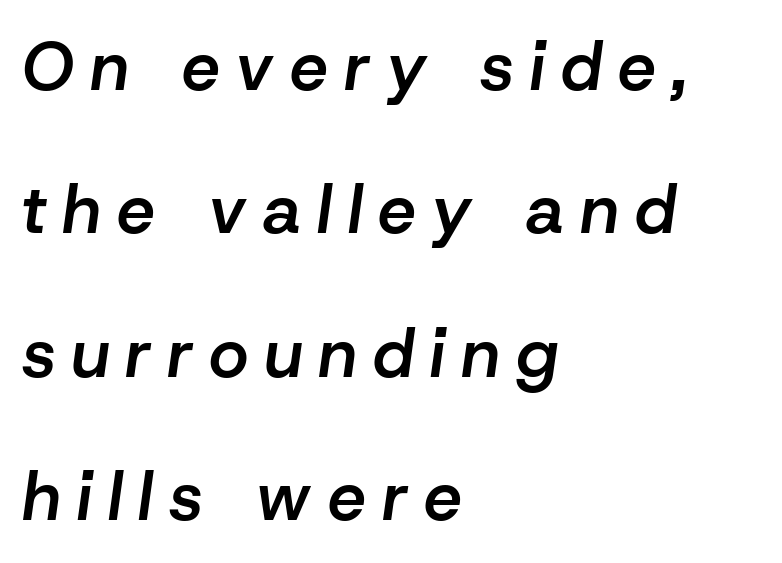
{"italic": "yes", "lean": "right", "slant_degrees": 8, "bold": "semi", "weight": "semibold", "width": "normal", "stroke_contrast": "low", "x_height": "medium", "monospaced": "no", "underline": "no", "align": "left", "line_spacing": "loose", "line_spacing_ratio": 2.11, "letter_spacing": "wide", "letter_spacing_em": 0.24, "glyph_px": 68}
